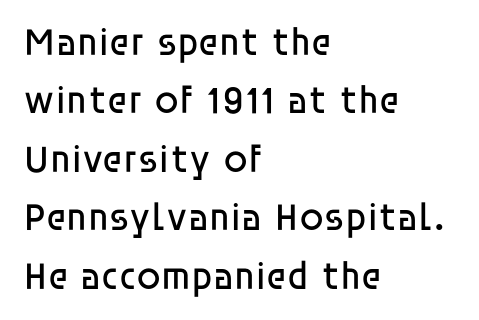
Regular leading. Characters remain perfectly vertical along every line. A typesetter would call this proportional, since set widths differ per character. Beneath every word, the page is bare. Inter-character spacing is left at the font's built-in metrics.
